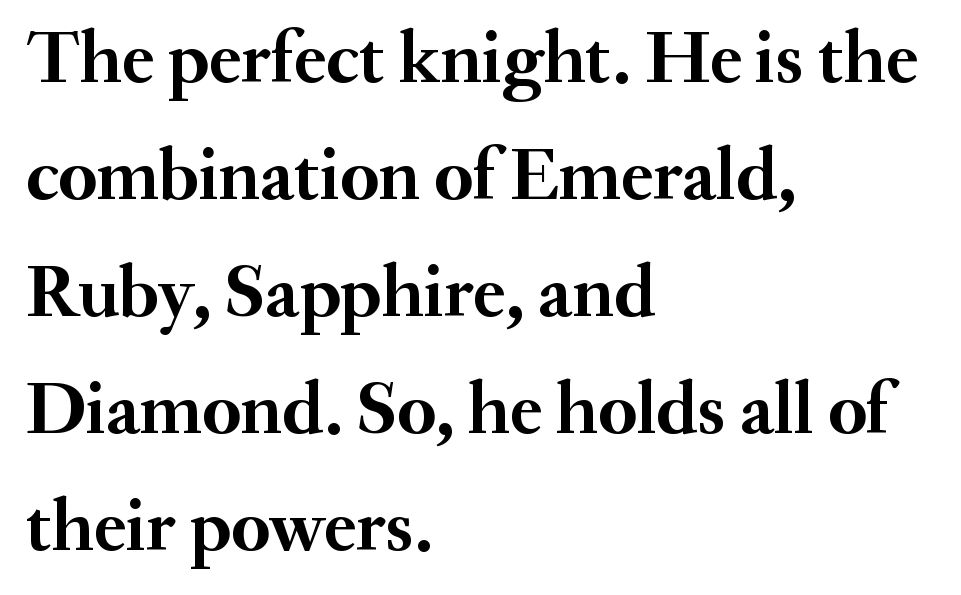
Q: Is the text bold? A: Yes.
Q: Is the text italic (slanted)? A: No, it is upright.
Q: Is the typeface a serif or a sans-serif typeface? A: Serif.
Q: Is the text underlined? A: No.
Q: How is the paragraph aligned? A: Left-aligned.
Q: Is the spacing between letters normal or unusually wide? A: Normal.
Q: Is the spacing between lines tight, normal or loose? A: Normal.
Q: Width (condensed, normal, or wide)? A: Normal.
Q: Stroke contrast? A: Medium.
Q: x-height? A: Small.
Q: Monospaced? A: No.
